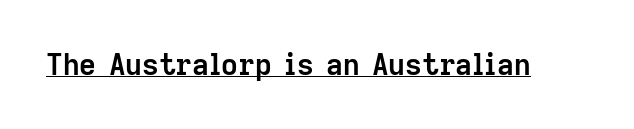
{"serif": "no", "italic": "no", "bold": "yes", "weight": "semibold", "width": "normal", "stroke_contrast": "low", "x_height": "medium", "monospaced": "no", "underline": "yes", "letter_spacing": "normal", "letter_spacing_em": 0.0, "glyph_px": 29}
